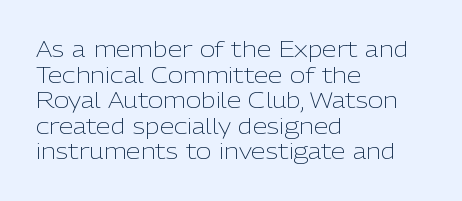
{"italic": "no", "bold": "no", "underline": "no", "align": "left", "line_spacing_ratio": 1.22, "letter_spacing": "normal", "letter_spacing_em": 0.0, "glyph_px": 21}
